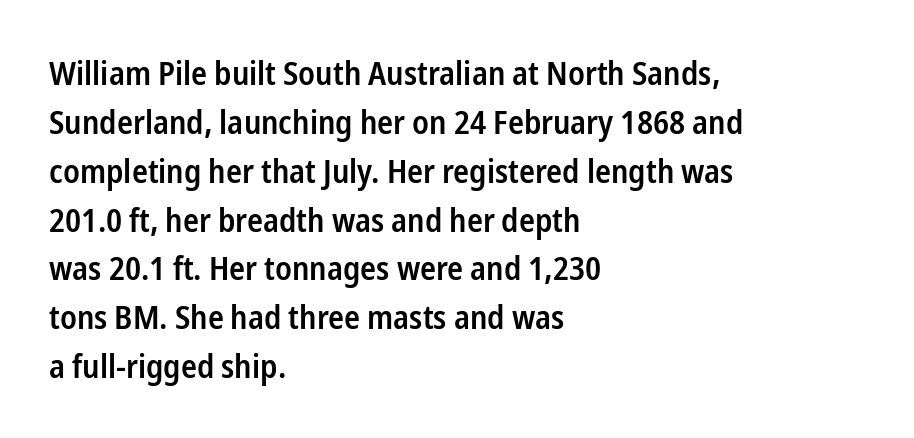
{"serif": "no", "italic": "no", "bold": "semi", "weight": "semibold", "width": "condensed", "stroke_contrast": "low", "x_height": "medium", "monospaced": "no", "underline": "no", "align": "left", "line_spacing": "normal", "line_spacing_ratio": 1.48, "letter_spacing": "normal", "letter_spacing_em": 0.0, "glyph_px": 33}
